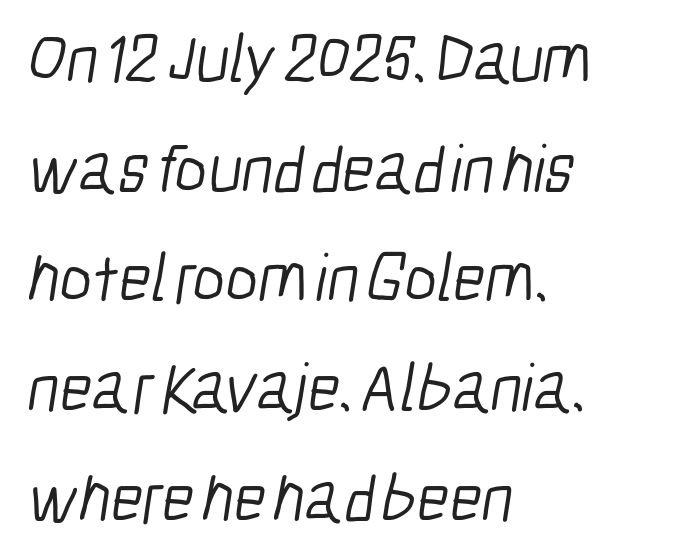
Students, observe: this is what conventionally led text looks like. A quiet, ordinary-to-light weight characterises the typeface. The passage shown has conventional tracking throughout. Proportional: the letters do not fall into vertical columns. The words here are not underlined. Look at the bottom of the vertical strokes: they stop flat, with no serifs.
